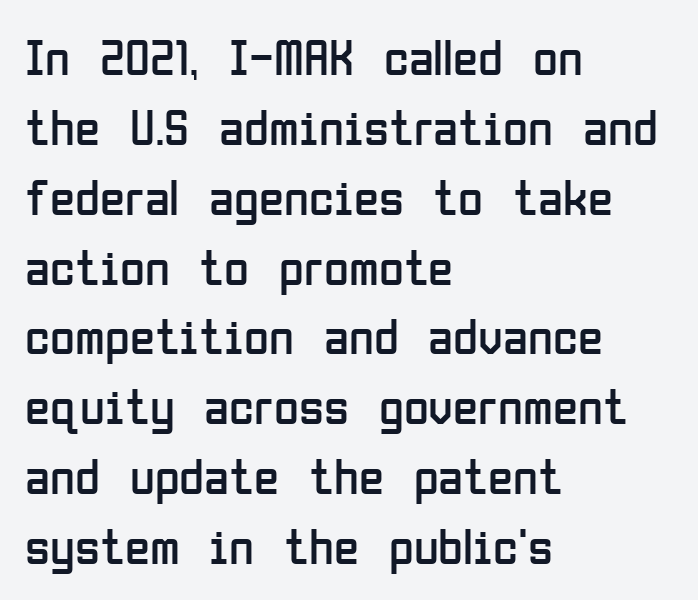
Each line starts at the same left margin while the right side varies. Students, note that the glyphs here touch the page at normal intervals. One glance says typical: line gaps are just what's usual. The letters carry no serifs — their stems end cleanly without finishing strokes. Clear beneath every line of the passage. Designer's note — italics off, roman on.
